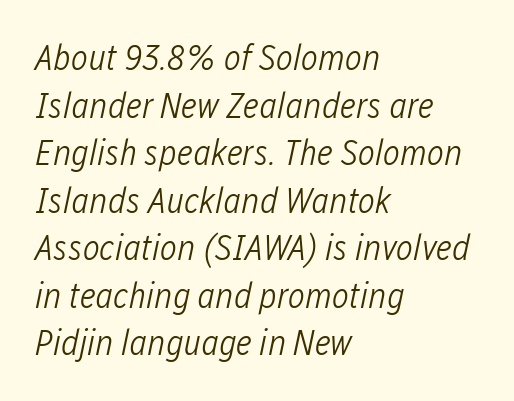
Q: Is the text bold? A: No.
Q: Is the text italic (slanted)? A: Yes, it leans right by about 12 degrees.
Q: Is the text underlined? A: No.
Q: How is the paragraph aligned? A: Left-aligned.
Q: Is the spacing between letters normal or unusually wide? A: Normal.
Q: Is the spacing between lines tight, normal or loose? A: Normal.
Q: Width (condensed, normal, or wide)? A: Condensed.
Q: Stroke contrast? A: Low.
Q: x-height? A: Medium.
Q: Monospaced? A: No.
